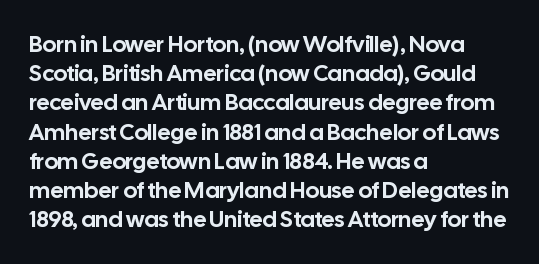
Q: Is the text italic (slanted)? A: No, it is upright.
Q: Is the text underlined? A: No.
Q: How is the paragraph aligned? A: Left-aligned.
Q: Is the spacing between letters normal or unusually wide? A: Normal.
Q: Is the spacing between lines tight, normal or loose? A: Normal.
